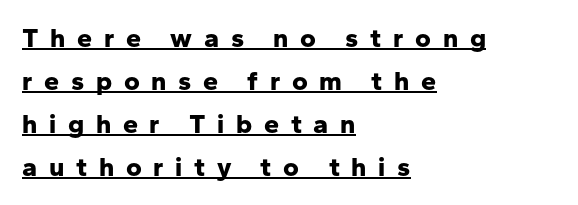
{"italic": "no", "bold": "yes", "underline": "yes", "align": "left", "line_spacing": "normal", "line_spacing_ratio": 1.59, "letter_spacing": "wide", "letter_spacing_em": 0.43, "glyph_px": 27}
